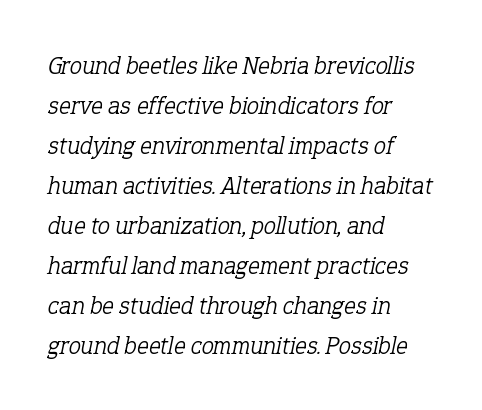
Q: Is the text bold? A: No.
Q: Is the text italic (slanted)? A: Yes, it leans right by about 12 degrees.
Q: Is the text underlined? A: No.
Q: How is the paragraph aligned? A: Left-aligned.
Q: Is the spacing between letters normal or unusually wide? A: Normal.
Q: Is the spacing between lines tight, normal or loose? A: Normal.
